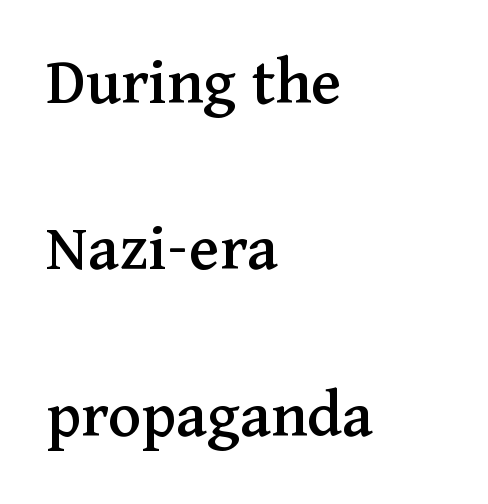
{"serif": "yes", "italic": "no", "width": "normal", "stroke_contrast": "medium", "x_height": "medium", "monospaced": "no", "underline": "no", "align": "left", "line_spacing": "loose", "line_spacing_ratio": 2.41, "letter_spacing": "normal", "letter_spacing_em": 0.0, "glyph_px": 69}
